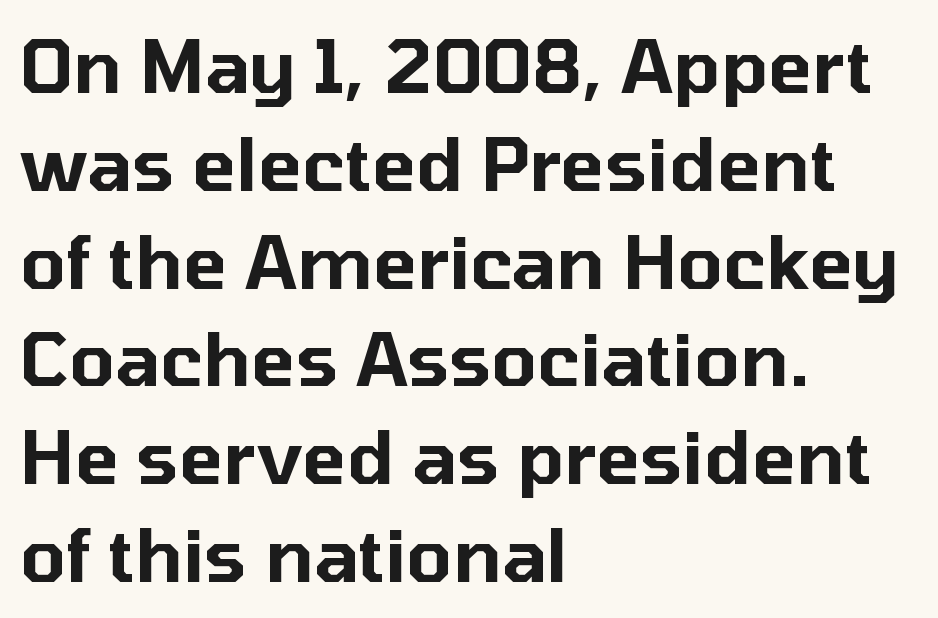
{"serif": "no", "italic": "no", "width": "normal", "stroke_contrast": "low", "x_height": "medium", "monospaced": "no", "underline": "no", "align": "left", "line_spacing": "normal", "line_spacing_ratio": 1.34, "letter_spacing": "normal", "letter_spacing_em": 0.0, "glyph_px": 73}
